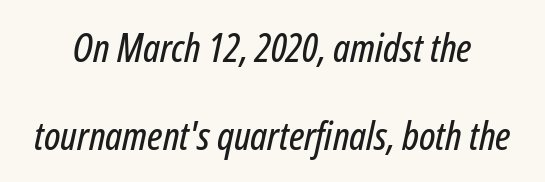
{"italic": "yes", "lean": "right", "slant_degrees": 12, "width": "condensed", "stroke_contrast": "low", "x_height": "medium", "monospaced": "no", "underline": "no", "line_spacing": "loose", "line_spacing_ratio": 2.21, "letter_spacing": "normal", "letter_spacing_em": 0.0, "glyph_px": 40}
